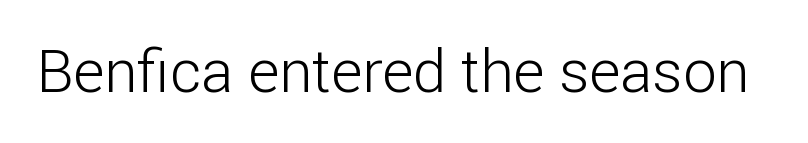
No extra ink here — the face is not bold. There is no visible air inserted between adjacent glyphs. The area under the type is left untouched. No feet cap the strokes, marking this as sans-serif type.
